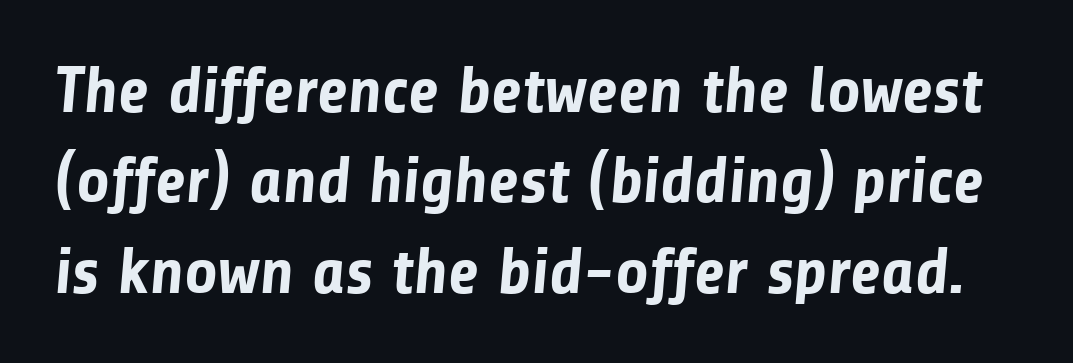
The image shows 65 px bold sans-serif type; set normal line spacing (1.39x), normal letter spacing, not underlined; low stroke contrast and a medium x-height.
